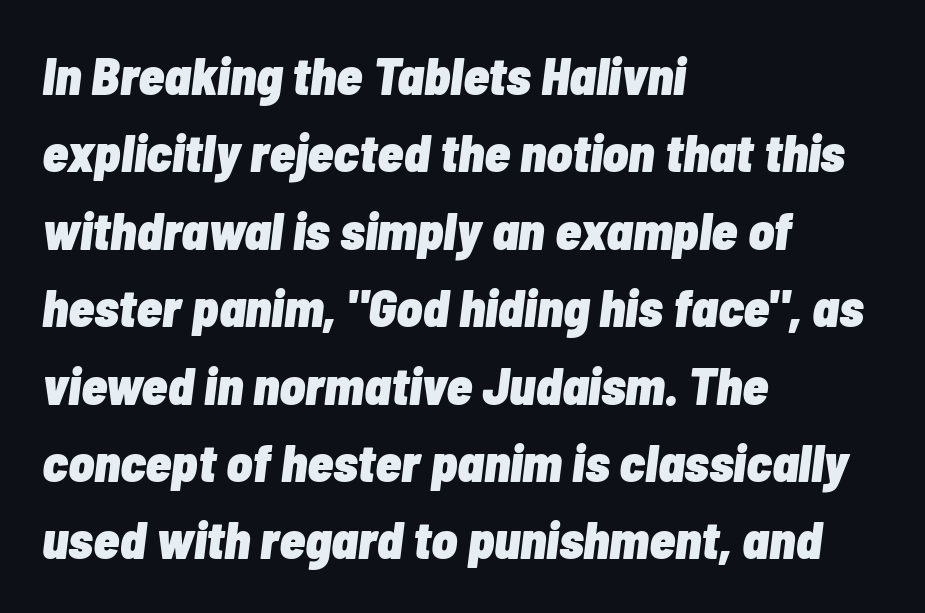
Q: Is the text bold? A: Yes.
Q: Is the text italic (slanted)? A: Yes, it leans right by about 7 degrees.
Q: Is the text underlined? A: No.
Q: How is the paragraph aligned? A: Left-aligned.
Q: Is the spacing between letters normal or unusually wide? A: Normal.
Q: Is the spacing between lines tight, normal or loose? A: Normal.
Q: Width (condensed, normal, or wide)? A: Condensed.
Q: Stroke contrast? A: Low.
Q: x-height? A: Medium.
Q: Monospaced? A: No.
